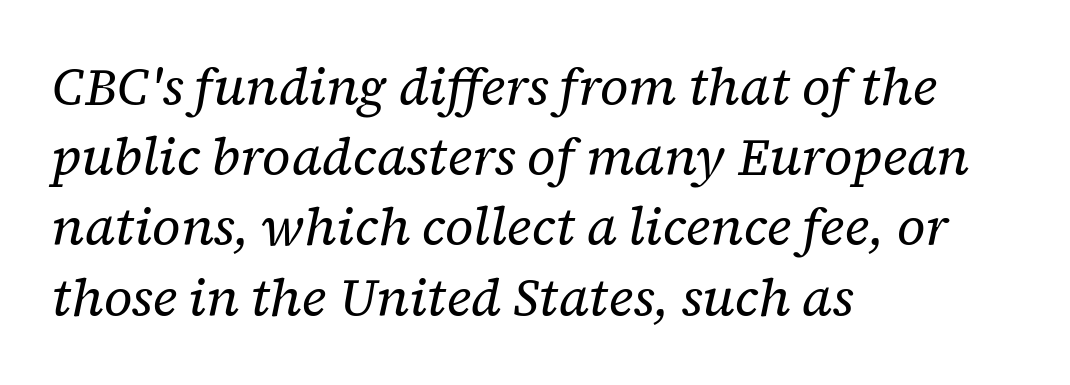
The image shows 52 px regular-weight serif type, italic (leaning right); set left-aligned, normal line spacing (1.35x), normal letter spacing, not underlined; low stroke contrast and a medium x-height.
